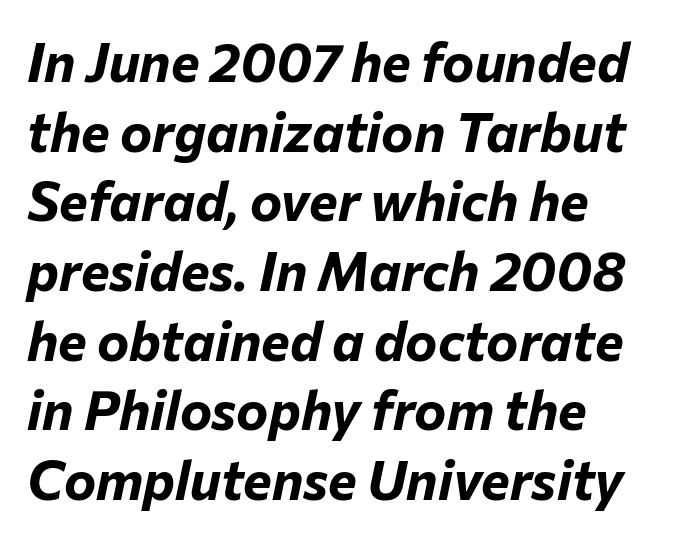
Q: Is the text bold? A: Yes.
Q: Is the text italic (slanted)? A: Yes, it leans right by about 12 degrees.
Q: Is the text underlined? A: No.
Q: Is the spacing between letters normal or unusually wide? A: Normal.
Q: Is the spacing between lines tight, normal or loose? A: Normal.
Q: Width (condensed, normal, or wide)? A: Normal.
Q: Stroke contrast? A: Low.
Q: x-height? A: Medium.
Q: Monospaced? A: No.
